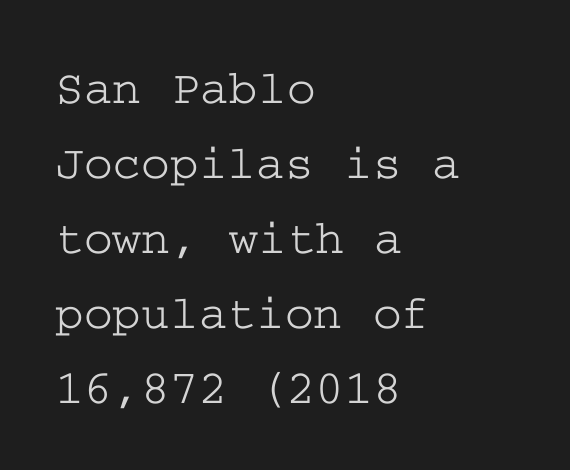
Q: Is the text italic (slanted)? A: No, it is upright.
Q: Is the typeface a serif or a sans-serif typeface? A: Serif.
Q: Is the text underlined? A: No.
Q: How is the paragraph aligned? A: Left-aligned.
Q: Is the spacing between letters normal or unusually wide? A: Normal.
Q: Is the spacing between lines tight, normal or loose? A: Normal.
Q: Width (condensed, normal, or wide)? A: Wide.
Q: Stroke contrast? A: Low.
Q: x-height? A: Medium.
